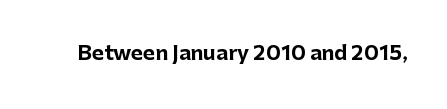
The image shows 20 px bold type, upright; set normal letter spacing, not underlined.
